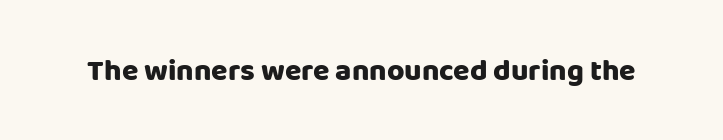
Heft: maximum for text — a bold. Character widths vary here, with narrow letters taking less room than wide ones. Honestly, there is no underline to notice here at all. This rendering leaves character spacing at its baseline value. You can tell it's not italic because the verticals are truly vertical. Unlike a traditional serif, this face leaves its strokes unadorned.
